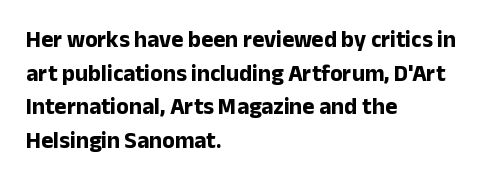
Each line starts at the same left margin while the right side varies. One glance says typical: line gaps are just what's usual. Nope, not italic — everything's standing straight. Plenty of ink on the page — the face is bold.
